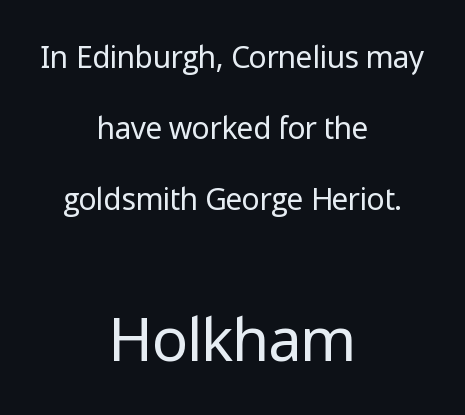
The image shows 60 px regular-weight sans-serif type, upright; set centered, loose line spacing (2.37x), normal letter spacing, not underlined; the second (bottom) block is 2.0x larger; low stroke contrast and a medium x-height.
